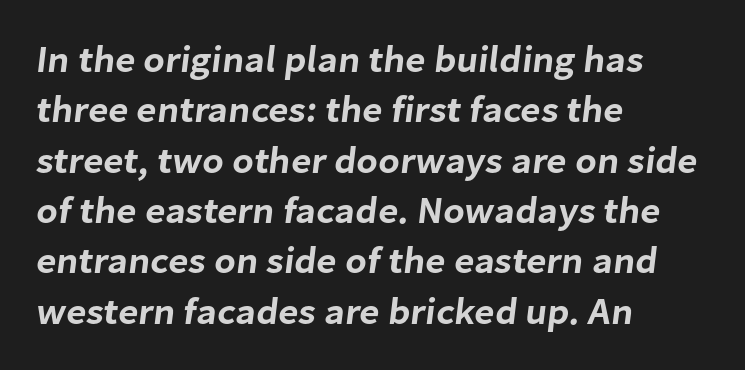
Q: Is the typeface a serif or a sans-serif typeface? A: Sans-serif.
Q: Is the text underlined? A: No.
Q: How is the paragraph aligned? A: Left-aligned.
Q: Is the spacing between letters normal or unusually wide? A: Normal.
Q: Is the spacing between lines tight, normal or loose? A: Normal.
Q: Width (condensed, normal, or wide)? A: Normal.
Q: Stroke contrast? A: Low.
Q: x-height? A: Medium.
Q: Monospaced? A: No.
